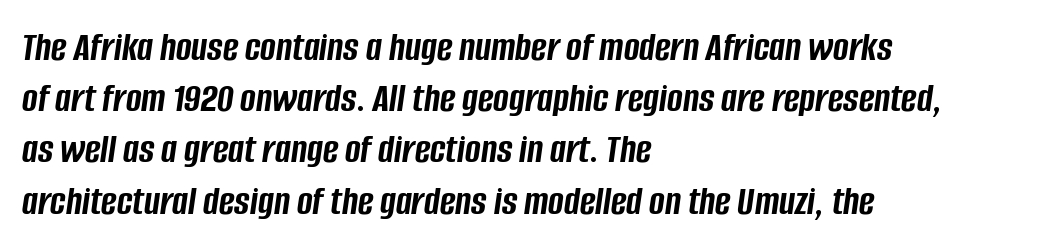
Bare-footed words on every line. Proportional: the letters do not fall into vertical columns. Caption: multi-line text, flush left, ragged right. Tall strokes in this sample are angled rather than plumb. Caption: bold face, heavy strokes.
